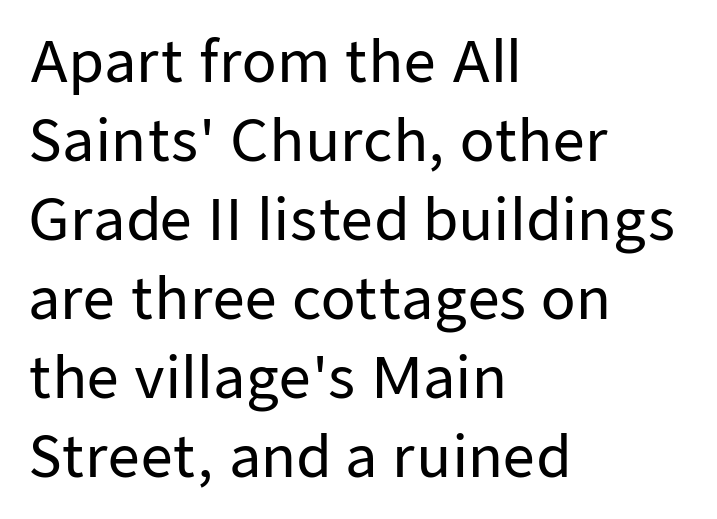
{"serif": "no", "italic": "no", "width": "normal", "stroke_contrast": "low", "x_height": "medium", "monospaced": "no", "underline": "no", "align": "left", "line_spacing": "normal", "line_spacing_ratio": 1.41, "letter_spacing": "normal", "letter_spacing_em": 0.0, "glyph_px": 56}
